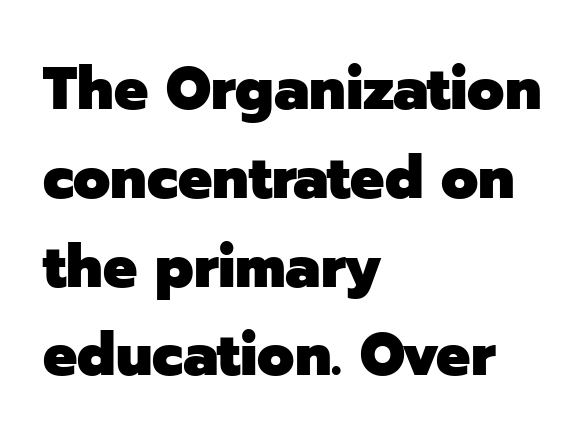
{"serif": "no", "italic": "no", "bold": "yes", "weight": "heavy", "width": "normal", "stroke_contrast": "low", "x_height": "medium", "monospaced": "no", "underline": "no", "align": "left", "line_spacing": "normal", "line_spacing_ratio": 1.48, "letter_spacing": "normal", "letter_spacing_em": 0.0, "glyph_px": 60}
